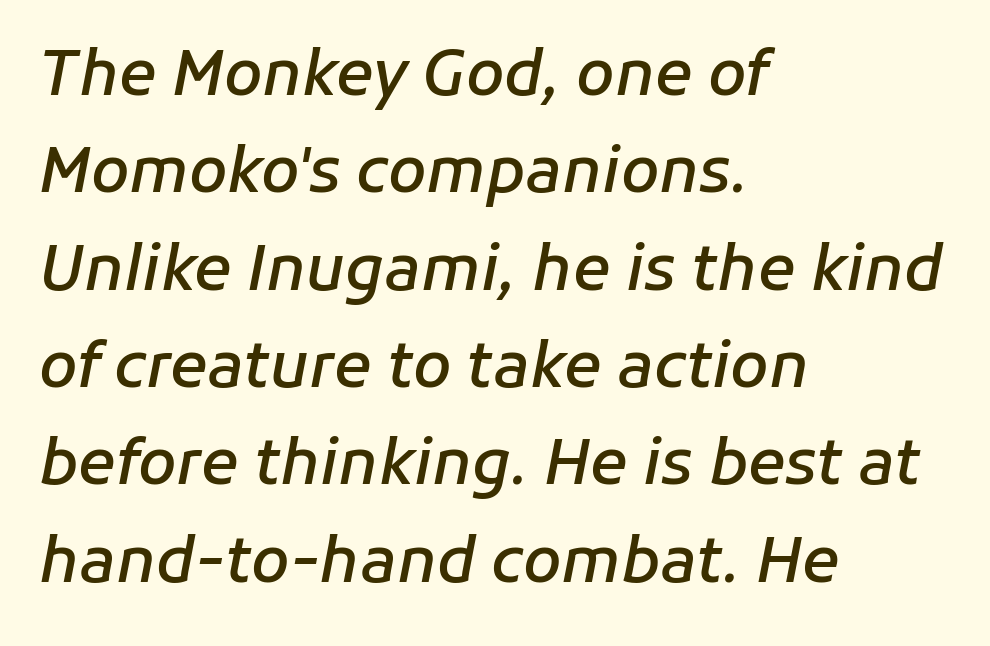
The passage shown stacks its lines at a standard gap. Spacing verdict: proportional, widths tailored to each character. The rendering anchors every line to the left-hand side. Short note: letters normally spaced. Every letter is mildly thick-stroked: semibold rather than bold.
